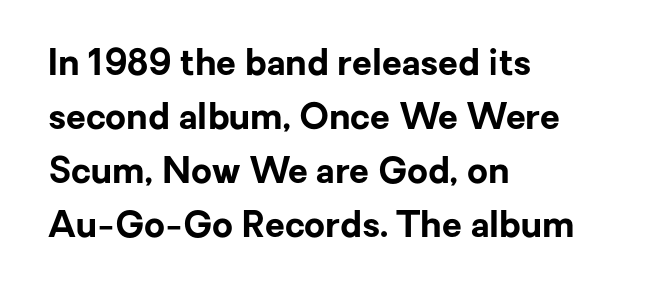
The image shows 36 px bold sans-serif type, upright; set left-aligned, normal line spacing (1.5x), normal letter spacing, not underlined; low stroke contrast and a medium x-height.
